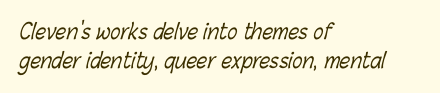
The image shows 21 px text type; set left-aligned, normal line spacing (1.39x), normal letter spacing, not underlined.
